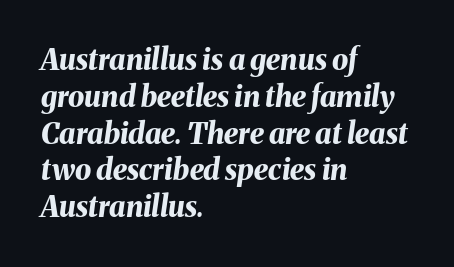
{"italic": "yes", "lean": "right", "slant_degrees": 8, "bold": "yes", "weight": "bold", "width": "normal", "stroke_contrast": "medium", "x_height": "medium", "monospaced": "no", "underline": "no", "align": "left", "line_spacing": "normal", "line_spacing_ratio": 1.27, "letter_spacing": "normal", "letter_spacing_em": 0.0, "glyph_px": 29}
